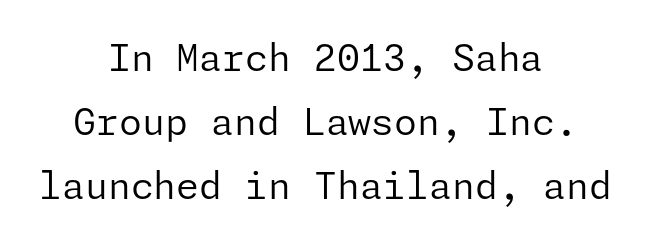
{"serif": "no", "italic": "no", "bold": "no", "weight": "regular", "width": "normal", "stroke_contrast": "low", "x_height": "medium", "underline": "no", "align": "center", "line_spacing_ratio": 1.73, "letter_spacing": "normal", "letter_spacing_em": 0.0, "glyph_px": 37}
